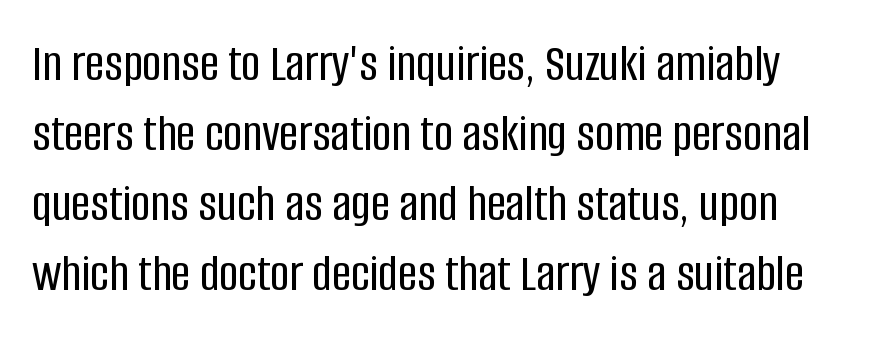
{"serif": "no", "italic": "no", "width": "condensed", "stroke_contrast": "low", "x_height": "large", "monospaced": "no", "underline": "no", "line_spacing": "normal", "line_spacing_ratio": 1.32, "letter_spacing": "normal", "letter_spacing_em": 0.0, "glyph_px": 53}
